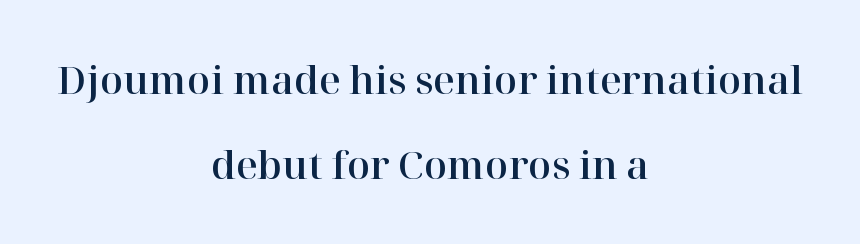
{"serif": "yes", "italic": "no", "width": "normal", "stroke_contrast": "high", "x_height": "medium", "monospaced": "no", "underline": "no", "align": "center", "line_spacing": "loose", "line_spacing_ratio": 2.23, "letter_spacing": "normal", "letter_spacing_em": 0.0, "glyph_px": 38}
